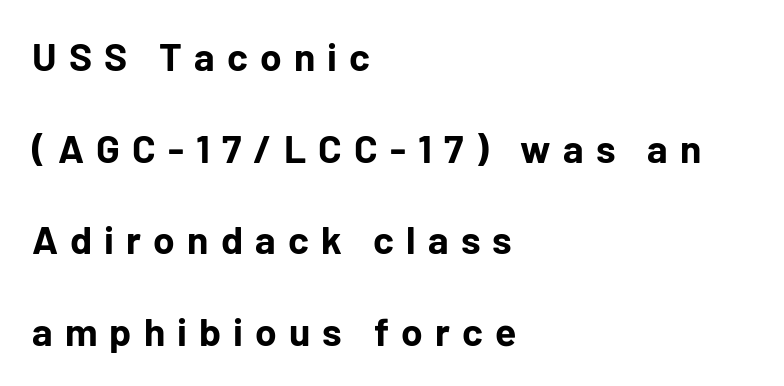
Q: Is the text bold? A: Yes.
Q: Is the text italic (slanted)? A: No, it is upright.
Q: Is the typeface a serif or a sans-serif typeface? A: Sans-serif.
Q: Is the text underlined? A: No.
Q: How is the paragraph aligned? A: Left-aligned.
Q: Is the spacing between letters normal or unusually wide? A: Unusually wide.
Q: Is the spacing between lines tight, normal or loose? A: Loose.
Q: Width (condensed, normal, or wide)? A: Normal.
Q: Stroke contrast? A: Low.
Q: x-height? A: Medium.
Q: Monospaced? A: No.
